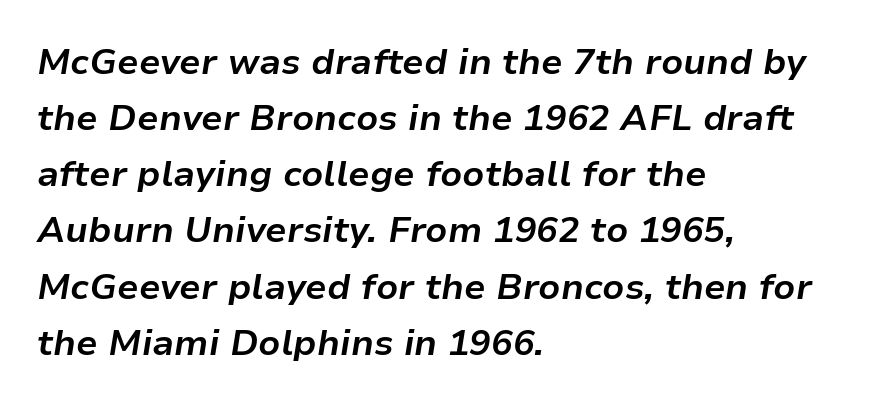
{"italic": "yes", "lean": "right", "slant_degrees": 9, "bold": "yes", "weight": "bold", "width": "normal", "stroke_contrast": "low", "x_height": "medium", "monospaced": "no", "underline": "no", "align": "left", "line_spacing": "normal", "line_spacing_ratio": 1.56, "letter_spacing": "normal", "letter_spacing_em": 0.0, "glyph_px": 36}
